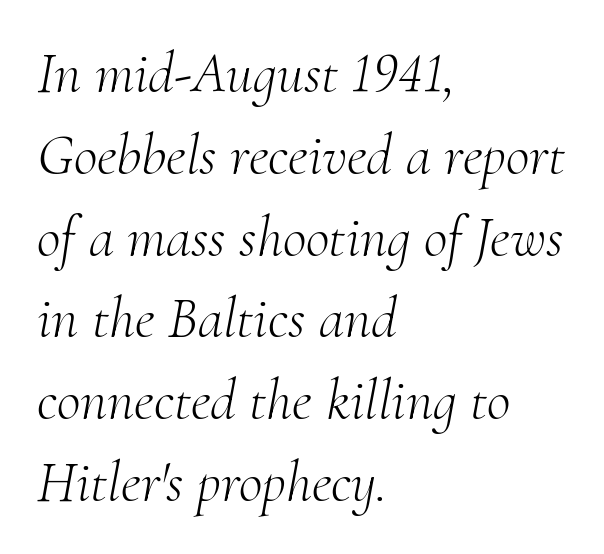
Is this a fixed-width face? No — the glyphs have proportional, varying widths. Visually the block forms a straight wall on the left and a jagged coastline on the right. Short note: letters normally spaced. Does the type have serifs? Yes, each stem ends in a small foot. Anything drawn beneath the words? Only blank space.
